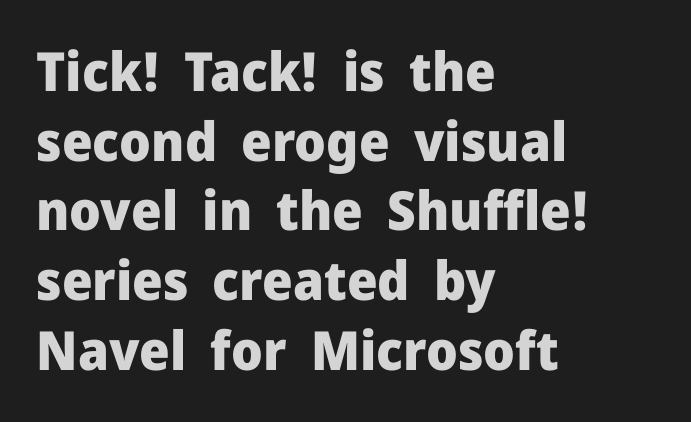
{"serif": "no", "italic": "no", "bold": "yes", "weight": "heavy", "width": "normal", "stroke_contrast": "low", "x_height": "medium", "monospaced": "no", "underline": "no", "align": "left", "line_spacing": "normal", "line_spacing_ratio": 1.29, "letter_spacing": "normal", "letter_spacing_em": 0.0, "glyph_px": 54}
